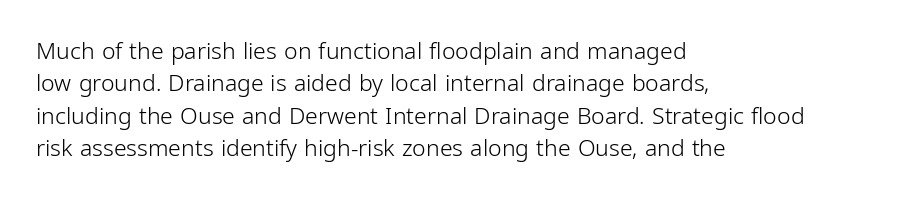
The tracking reads as untouched default to a designer's eye. Layout note: lines flush left. Students, observe: this is what conventionally led text looks like. Underline: absent.
